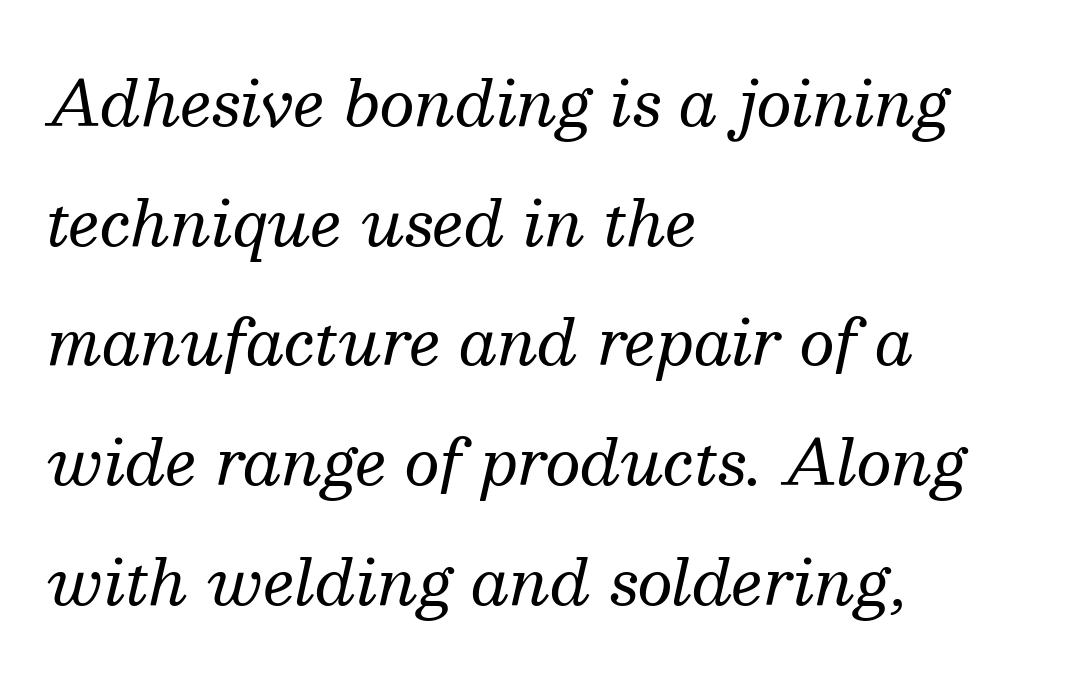
Q: Is the text bold? A: No.
Q: Is the text italic (slanted)? A: Yes, it leans right by about 13 degrees.
Q: Is the typeface a serif or a sans-serif typeface? A: Serif.
Q: Is the text underlined? A: No.
Q: How is the paragraph aligned? A: Left-aligned.
Q: Is the spacing between letters normal or unusually wide? A: Normal.
Q: Is the spacing between lines tight, normal or loose? A: Loose.
Q: Width (condensed, normal, or wide)? A: Normal.
Q: Stroke contrast? A: Medium.
Q: x-height? A: Medium.
Q: Monospaced? A: No.
